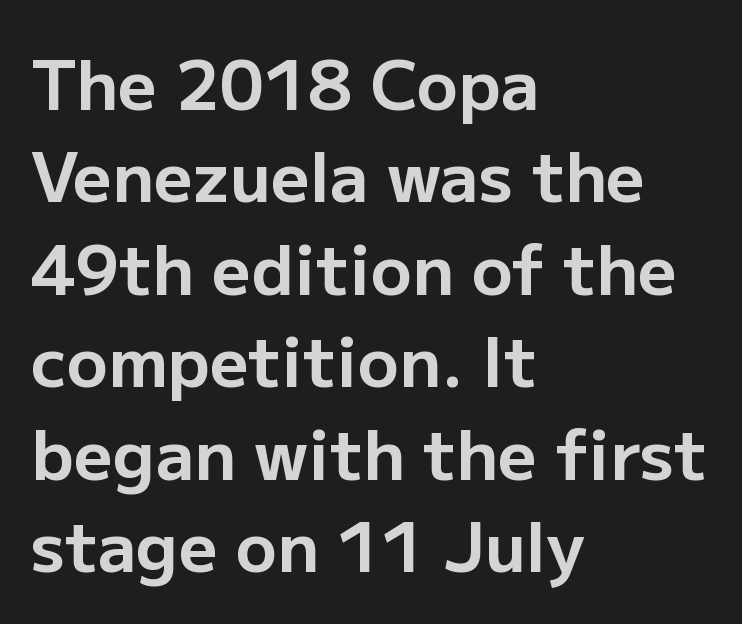
Q: Is the text bold? A: Yes.
Q: Is the text italic (slanted)? A: No, it is upright.
Q: Is the typeface a serif or a sans-serif typeface? A: Sans-serif.
Q: Is the text underlined? A: No.
Q: How is the paragraph aligned? A: Left-aligned.
Q: Is the spacing between letters normal or unusually wide? A: Normal.
Q: Is the spacing between lines tight, normal or loose? A: Normal.
Q: Width (condensed, normal, or wide)? A: Normal.
Q: Stroke contrast? A: Low.
Q: x-height? A: Medium.
Q: Monospaced? A: No.
